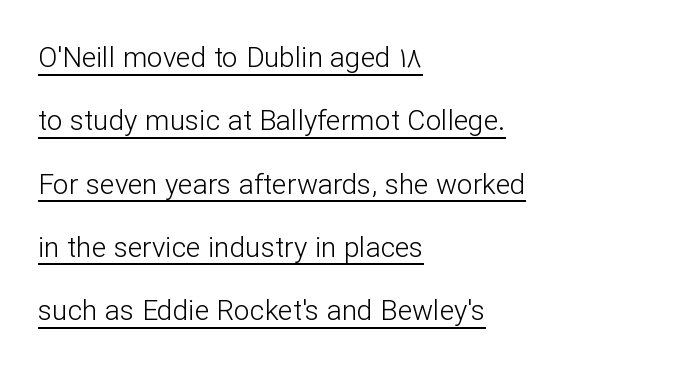
No heavy texture on the line: the type isn't bold. The setting favours the left margin, as ordinary paragraphs usually do. Here the designer chose a conventional face with non-uniform glyph widths. The rendering uses the underline text-decoration.
